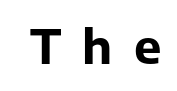
{"serif": "no", "italic": "no", "bold": "yes", "weight": "bold", "width": "normal", "stroke_contrast": "low", "x_height": "medium", "monospaced": "no", "underline": "no", "letter_spacing": "wide", "letter_spacing_em": 0.46, "glyph_px": 46}
